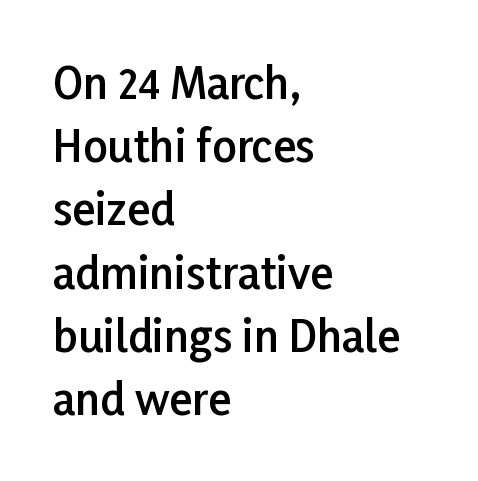
The image shows 43 px semibold sans-serif type, upright; set left-aligned, normal line spacing (1.47x), normal letter spacing, not underlined; low stroke contrast and a medium x-height.
